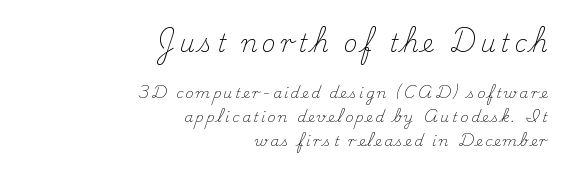
Q: Is the text bold? A: No.
Q: Is the text italic (slanted)? A: Yes.
Q: Is the text underlined? A: No.
Q: How is the paragraph aligned? A: Right-aligned.
Q: Which block of text is set in a larger size, the first (top) or the second (bottom)? A: The first (top) one.
